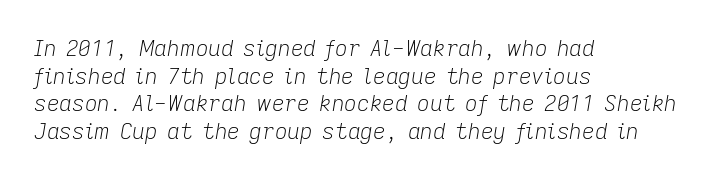
Q: Is the text bold? A: No.
Q: Is the text italic (slanted)? A: Yes, it leans right by about 9 degrees.
Q: Is the text underlined? A: No.
Q: How is the paragraph aligned? A: Left-aligned.
Q: Is the spacing between letters normal or unusually wide? A: Normal.
Q: Is the spacing between lines tight, normal or loose? A: Normal.
